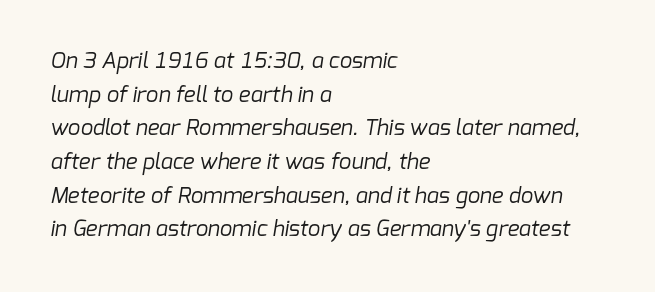
The image shows 22 px text type; set left-aligned, normal line spacing (1.53x), normal letter spacing, not underlined.
